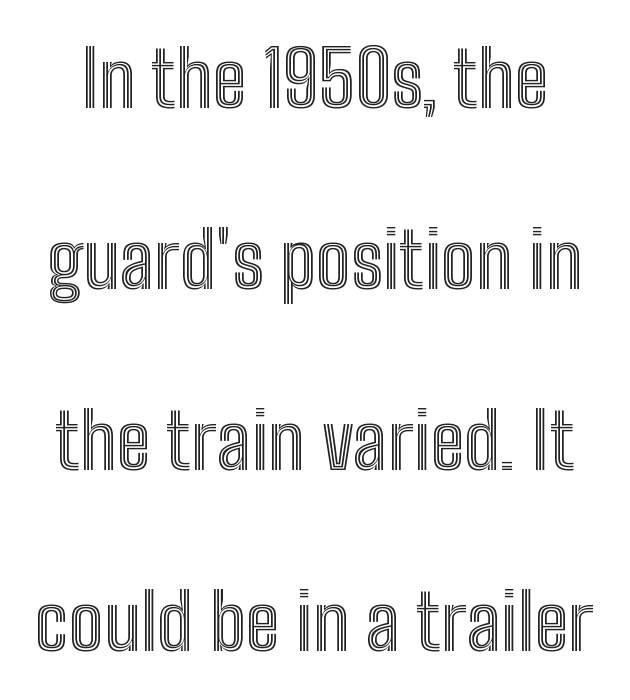
Spacing verdict: proportional, widths tailored to each character. Check the space under the baseline: it is left empty. Vertically, the passage feels expansive, rows floating well apart. Spacing between characters is what you'd get straight out of the box.
